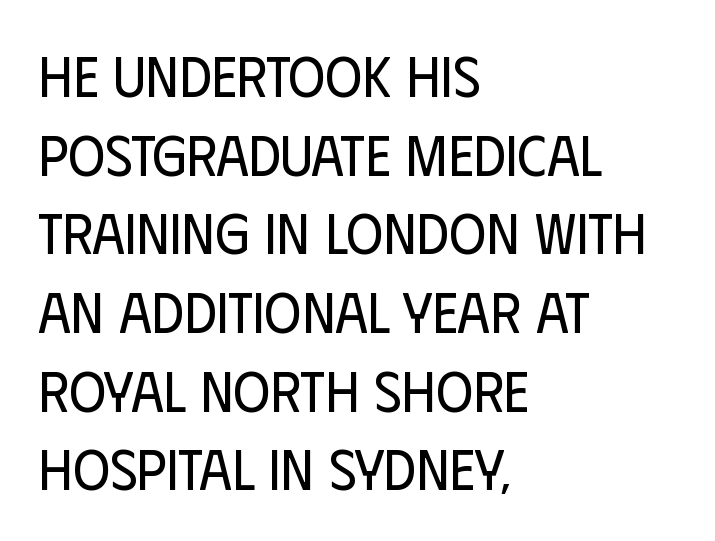
The image shows 57 px regular-weight, condensed sans-serif type, upright; set left-aligned, normal line spacing (1.38x), normal letter spacing, not underlined; low stroke contrast and a large x-height.
